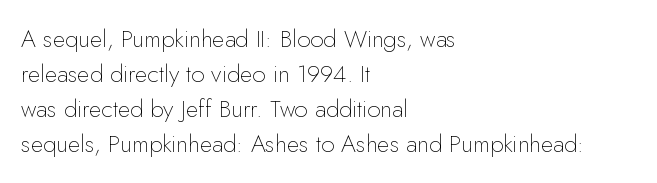
No word sits above an underline. This is the regular roman posture of the typeface. The lines in this sample share a left origin and differ only in where they stop. Successive baselines arrive at the customary interval.
